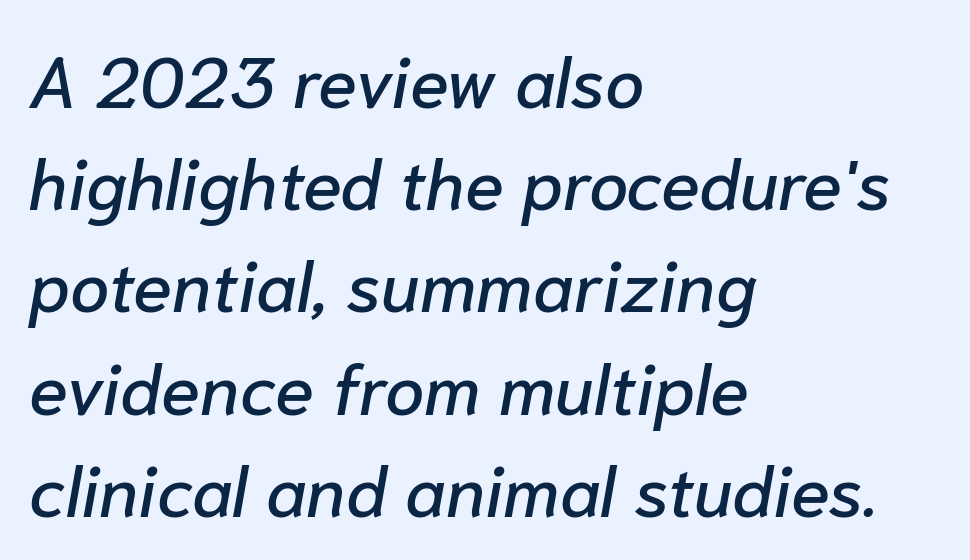
Q: Is the text italic (slanted)? A: Yes, it leans right by about 10 degrees.
Q: Is the text underlined? A: No.
Q: How is the paragraph aligned? A: Left-aligned.
Q: Is the spacing between letters normal or unusually wide? A: Normal.
Q: Is the spacing between lines tight, normal or loose? A: Normal.
Q: Width (condensed, normal, or wide)? A: Normal.
Q: Stroke contrast? A: Low.
Q: x-height? A: Medium.
Q: Monospaced? A: No.
